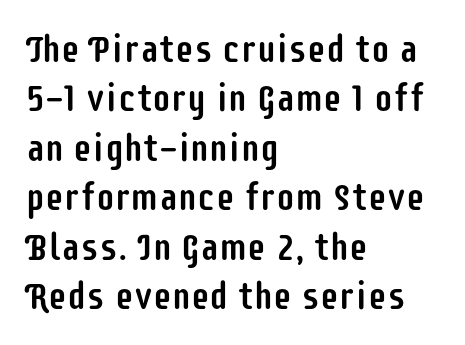
The image shows 38 px condensed sans-serif type, upright; set left-aligned, normal line spacing (1.3x), normal letter spacing, not underlined; low stroke contrast and a large x-height.
